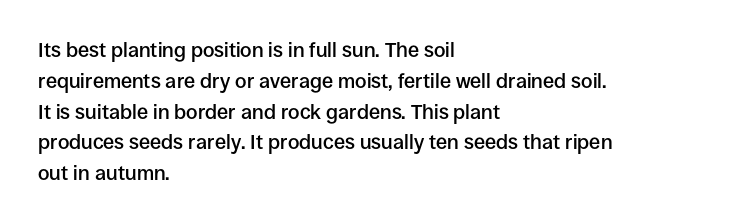
Q: Is the text bold? A: Semi-bold.
Q: Is the text italic (slanted)? A: No, it is upright.
Q: Is the text underlined? A: No.
Q: How is the paragraph aligned? A: Left-aligned.
Q: Is the spacing between letters normal or unusually wide? A: Normal.
Q: Is the spacing between lines tight, normal or loose? A: Normal.
